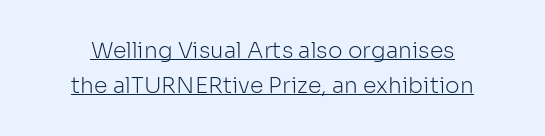
{"italic": "no", "bold": "no", "underline": "yes", "line_spacing": "normal", "line_spacing_ratio": 1.58, "letter_spacing": "normal", "letter_spacing_em": 0.0, "glyph_px": 22}
